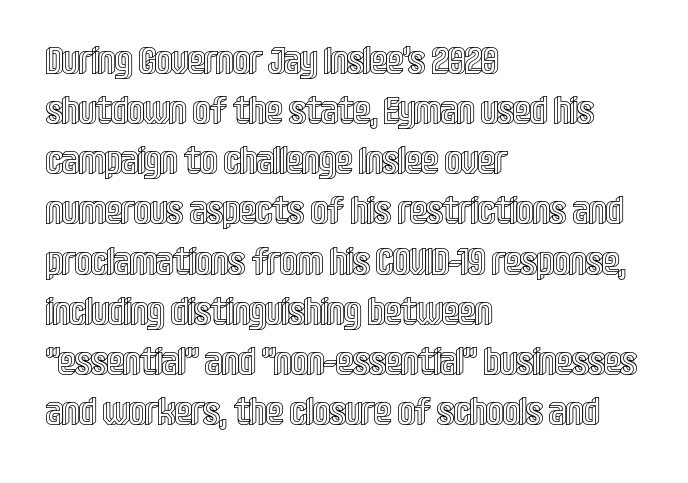
The tracking reads as untouched default to a designer's eye. No word sits above an underline. Think of a printed novel: that variable character pitch is what you see here. This sample keeps an unexceptional amount of space between lines. The typography opts for an upright posture over an oblique one.
